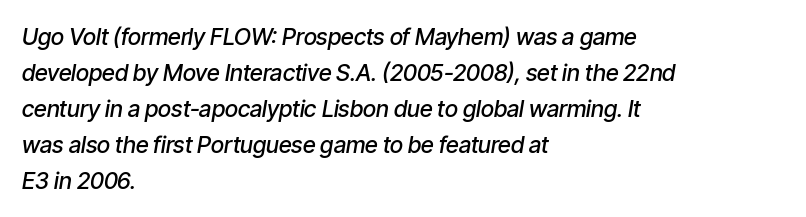
A student would call this left alignment; a typographer would say flush left, rag right. Underlining? Definitely not there. In terms of posture, this sample is oblique. The face used here is a semibold: visibly heavier than regular, lighter than bold. Students, observe: this is what conventionally led text looks like. You could call the tracking neutral — neither tight nor loose.
